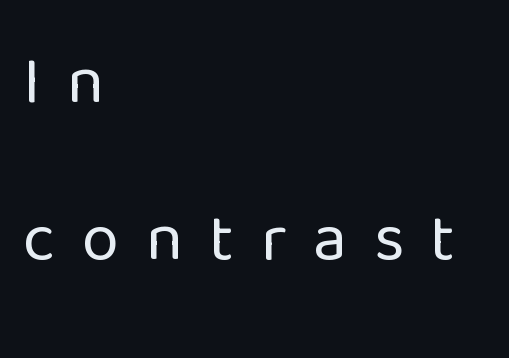
Q: Is the text bold? A: No.
Q: Is the text italic (slanted)? A: No, it is upright.
Q: Is the typeface a serif or a sans-serif typeface? A: Sans-serif.
Q: Is the text underlined? A: No.
Q: How is the paragraph aligned? A: Left-aligned.
Q: Is the spacing between letters normal or unusually wide? A: Unusually wide.
Q: Is the spacing between lines tight, normal or loose? A: Loose.
Q: Width (condensed, normal, or wide)? A: Normal.
Q: Stroke contrast? A: Low.
Q: x-height? A: Medium.
Q: Monospaced? A: No.
